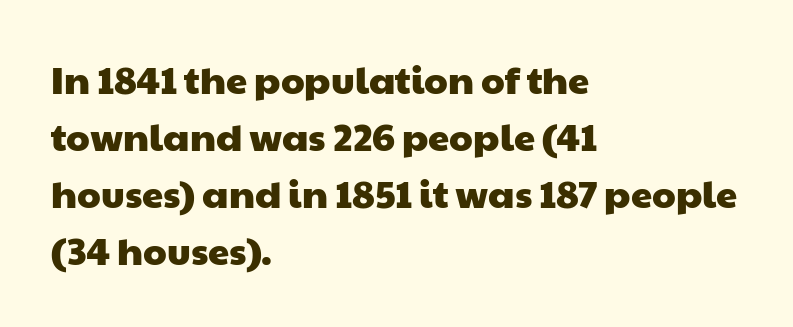
Characters follow at the spacing the type designer built in. One glance says typical: line gaps are just what's usual. The font family rendered here belongs to the sans-serif group. Check under the words: just untouched page.
